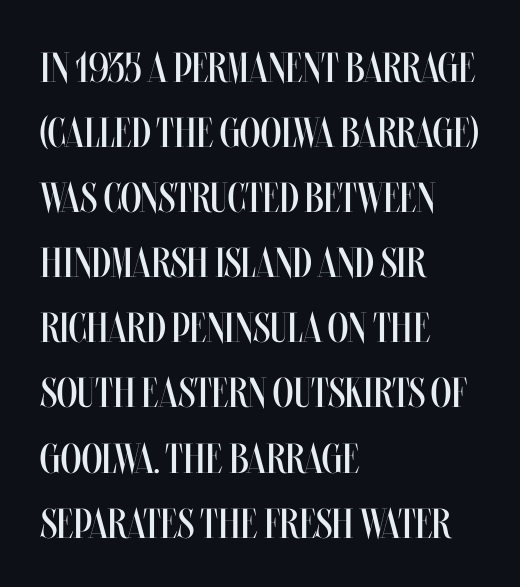
{"italic": "no", "bold": "no", "weight": "regular", "width": "condensed", "stroke_contrast": "medium", "x_height": "large", "monospaced": "no", "underline": "no", "align": "left", "line_spacing": "normal", "line_spacing_ratio": 1.55, "letter_spacing": "normal", "letter_spacing_em": 0.0, "glyph_px": 42}
